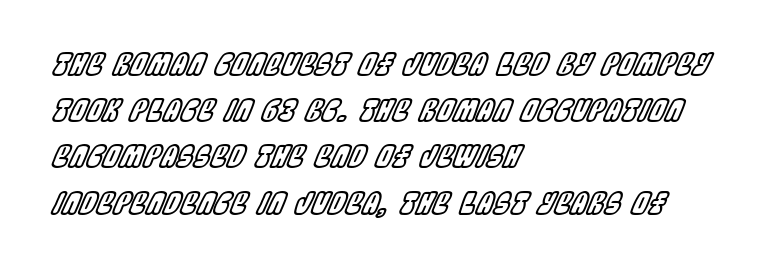
Q: Is the text italic (slanted)? A: Yes, it leans right by about 22 degrees.
Q: Is the text underlined? A: No.
Q: How is the paragraph aligned? A: Left-aligned.
Q: Is the spacing between letters normal or unusually wide? A: Normal.
Q: Is the spacing between lines tight, normal or loose? A: Normal.
Q: Width (condensed, normal, or wide)? A: Condensed.
Q: x-height? A: Large.
Q: Monospaced? A: No.
